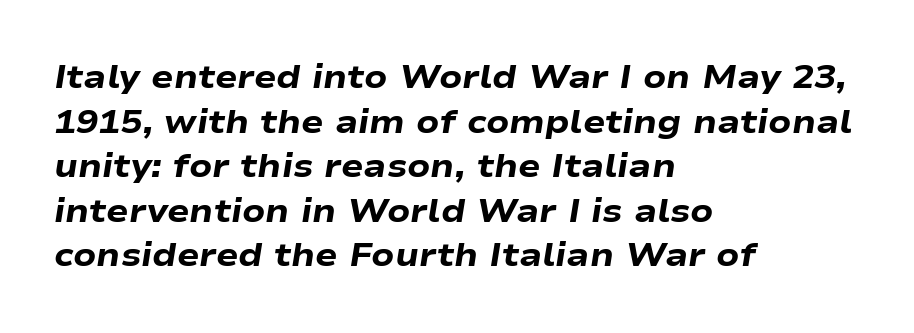
{"italic": "yes", "lean": "right", "slant_degrees": 9, "bold": "yes", "weight": "heavy", "width": "wide", "stroke_contrast": "low", "x_height": "medium", "monospaced": "no", "underline": "no", "align": "left", "line_spacing": "normal", "line_spacing_ratio": 1.35, "letter_spacing": "normal", "letter_spacing_em": 0.0, "glyph_px": 33}
